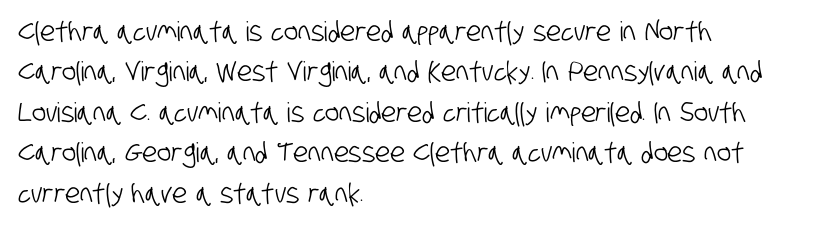
{"underline": "no", "align": "left", "line_spacing": "normal", "line_spacing_ratio": 1.5, "letter_spacing": "normal", "letter_spacing_em": 0.0, "glyph_px": 27}
